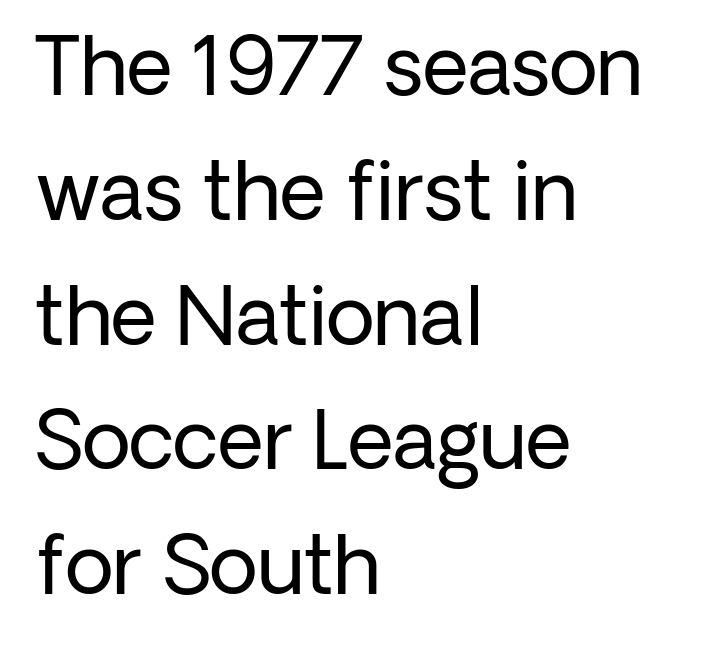
{"serif": "no", "italic": "no", "bold": "no", "weight": "regular", "width": "normal", "stroke_contrast": "low", "x_height": "medium", "monospaced": "no", "underline": "no", "align": "left", "line_spacing": "normal", "line_spacing_ratio": 1.56, "letter_spacing": "normal", "letter_spacing_em": 0.0, "glyph_px": 80}
